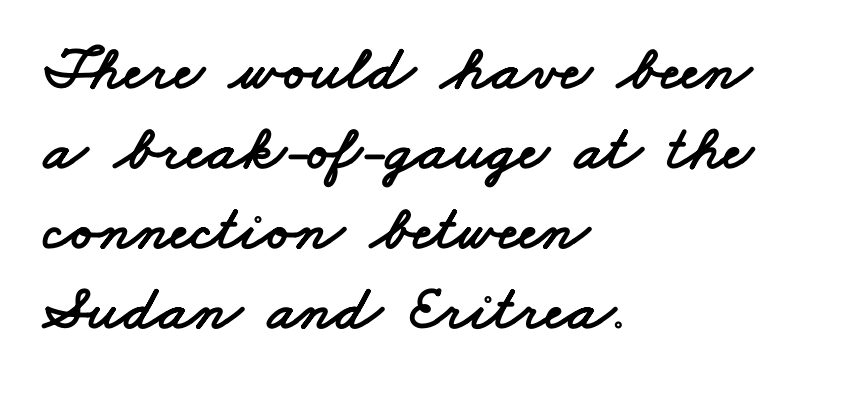
{"serif": "no", "width": "wide", "stroke_contrast": "low", "x_height": "small", "monospaced": "no", "underline": "no", "align": "left", "line_spacing": "normal", "line_spacing_ratio": 1.25, "letter_spacing": "normal", "letter_spacing_em": 0.0, "glyph_px": 64}
